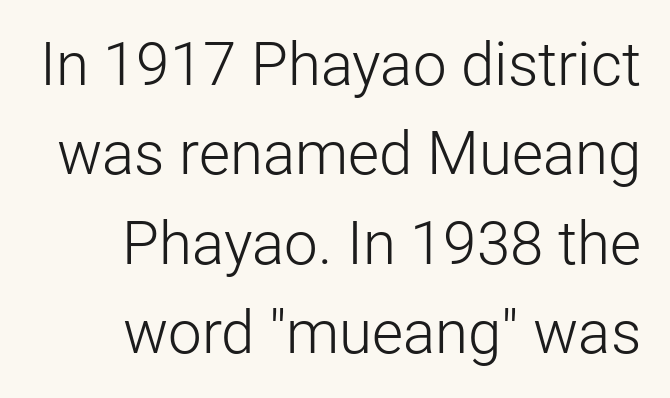
The strokes are not fattened; the text isn't bold. The rows are spaced the way most documents space them. Spacing verdict: proportional, widths tailored to each character. Glance below the letters and you will spot only blank space. A flush-right, rag-left setting is used for this passage. The face used here is rendered with its standard letterfit.
